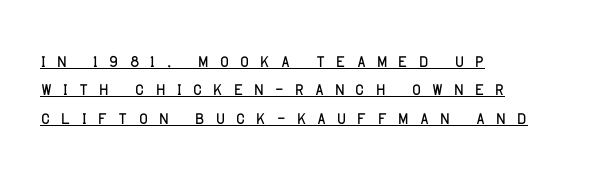
There is plenty of visible air inserted between adjacent glyphs. Nope, not italic — everything's standing straight. The face used here appears with an underline applied. Bold? No — there's no thickening of the strokes. In CSS terms this would be text-align: left.
